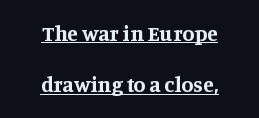
{"italic": "no", "bold": "yes", "underline": "yes", "align": "center", "line_spacing": "loose", "line_spacing_ratio": 2.34, "letter_spacing": "normal", "letter_spacing_em": 0.0, "glyph_px": 22}
